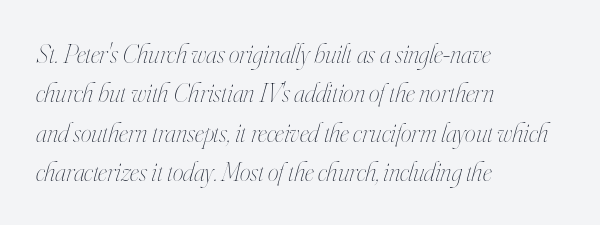
{"italic": "yes", "lean": "right", "slant_degrees": 16, "bold": "no", "underline": "no", "align": "left", "line_spacing": "normal", "line_spacing_ratio": 1.46, "letter_spacing": "normal", "letter_spacing_em": 0.0, "glyph_px": 27}
